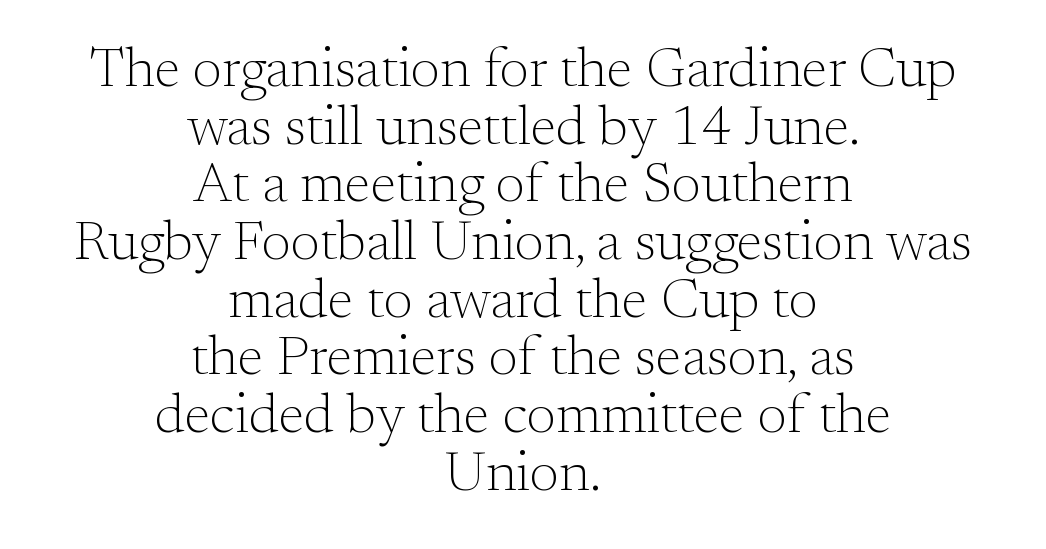
Q: Is the text bold? A: No.
Q: Is the text italic (slanted)? A: No, it is upright.
Q: Is the typeface a serif or a sans-serif typeface? A: Serif.
Q: Is the text underlined? A: No.
Q: How is the paragraph aligned? A: Centered.
Q: Is the spacing between letters normal or unusually wide? A: Normal.
Q: Is the spacing between lines tight, normal or loose? A: Tight.
Q: Width (condensed, normal, or wide)? A: Normal.
Q: Stroke contrast? A: Medium.
Q: x-height? A: Small.
Q: Monospaced? A: No.
